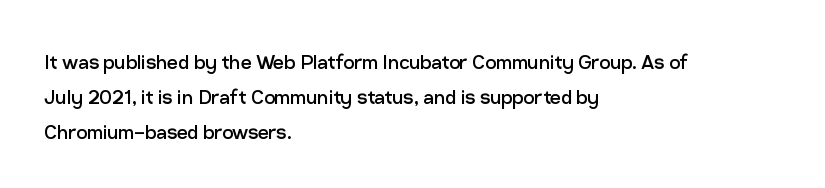
Q: Is the text bold? A: No.
Q: Is the text italic (slanted)? A: No, it is upright.
Q: Is the text underlined? A: No.
Q: How is the paragraph aligned? A: Left-aligned.
Q: Is the spacing between letters normal or unusually wide? A: Normal.
Q: Is the spacing between lines tight, normal or loose? A: Normal.
